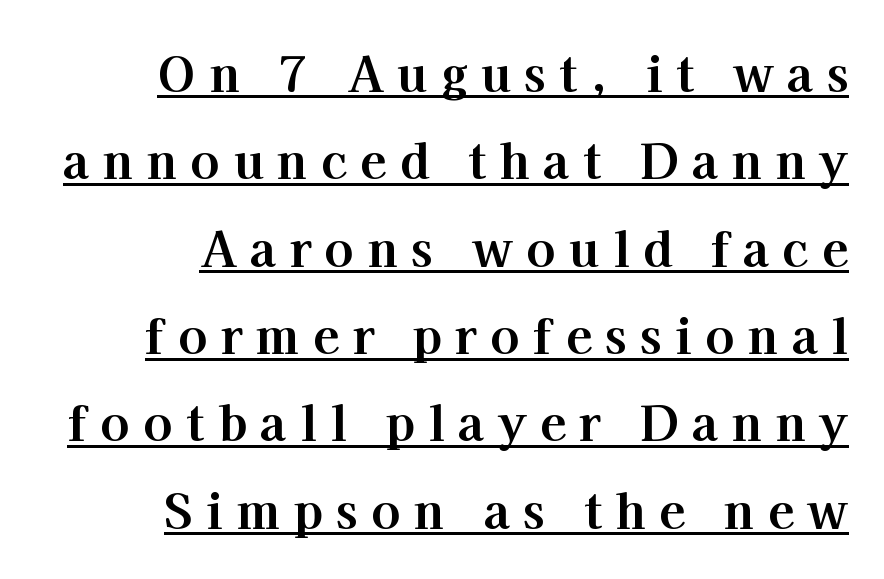
Q: Is the text bold? A: Yes.
Q: Is the text italic (slanted)? A: No, it is upright.
Q: Is the typeface a serif or a sans-serif typeface? A: Serif.
Q: Is the text underlined? A: Yes.
Q: How is the paragraph aligned? A: Right-aligned.
Q: Is the spacing between letters normal or unusually wide? A: Unusually wide.
Q: Width (condensed, normal, or wide)? A: Normal.
Q: Stroke contrast? A: High.
Q: x-height? A: Medium.
Q: Monospaced? A: No.
